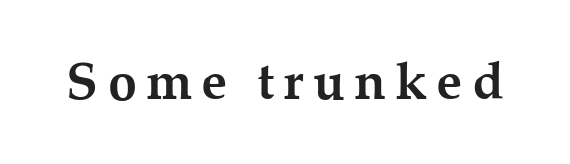
The image shows 52 px semibold serif type, upright; set not underlined; medium stroke contrast and a medium x-height.
